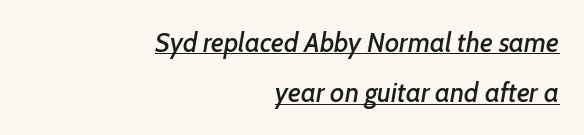
Q: Is the text underlined? A: Yes.
Q: How is the paragraph aligned? A: Right-aligned.
Q: Is the spacing between letters normal or unusually wide? A: Normal.
